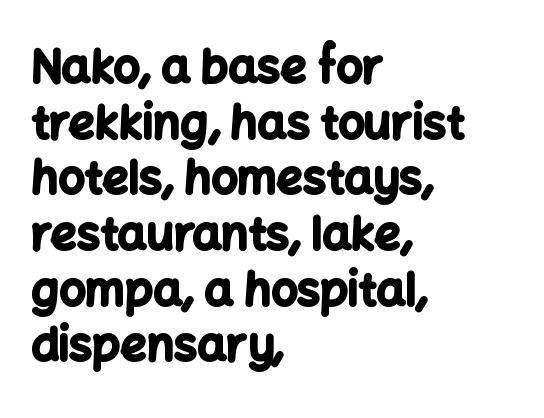
{"serif": "no", "italic": "no", "bold": "yes", "weight": "bold", "width": "normal", "stroke_contrast": "low", "x_height": "medium", "monospaced": "no", "underline": "no", "align": "left", "line_spacing_ratio": 1.21, "letter_spacing": "normal", "letter_spacing_em": 0.0, "glyph_px": 46}
